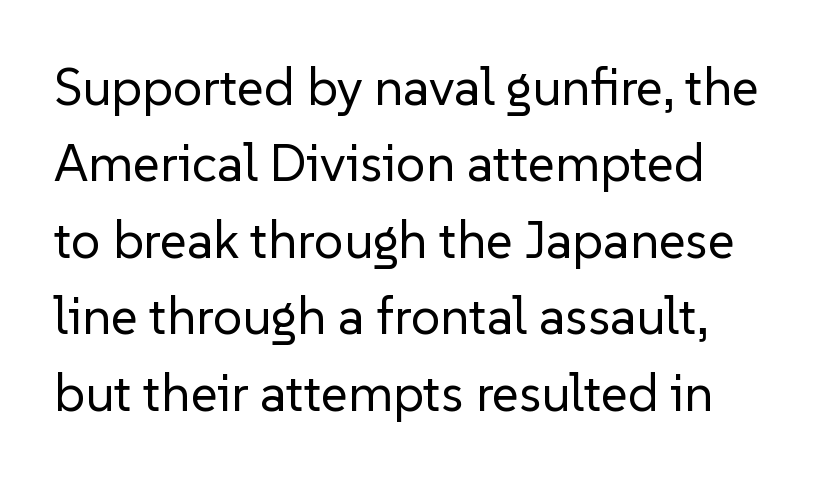
Leading: standard. The passage shown has conventional tracking throughout. Does the type have serifs? No, each stem ends abruptly. Designer's note — italics off, roman on.
